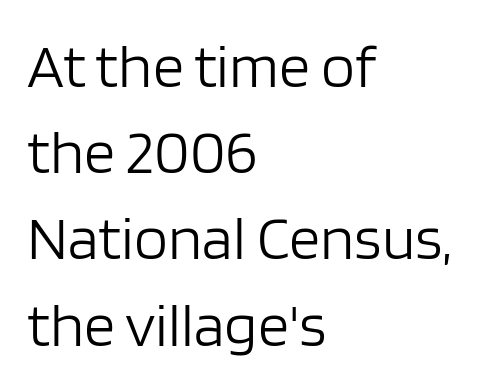
{"serif": "no", "italic": "no", "bold": "no", "weight": "light", "width": "normal", "stroke_contrast": "low", "x_height": "large", "monospaced": "no", "underline": "no", "align": "left", "line_spacing": "normal", "line_spacing_ratio": 1.39, "letter_spacing": "normal", "letter_spacing_em": 0.0, "glyph_px": 62}
